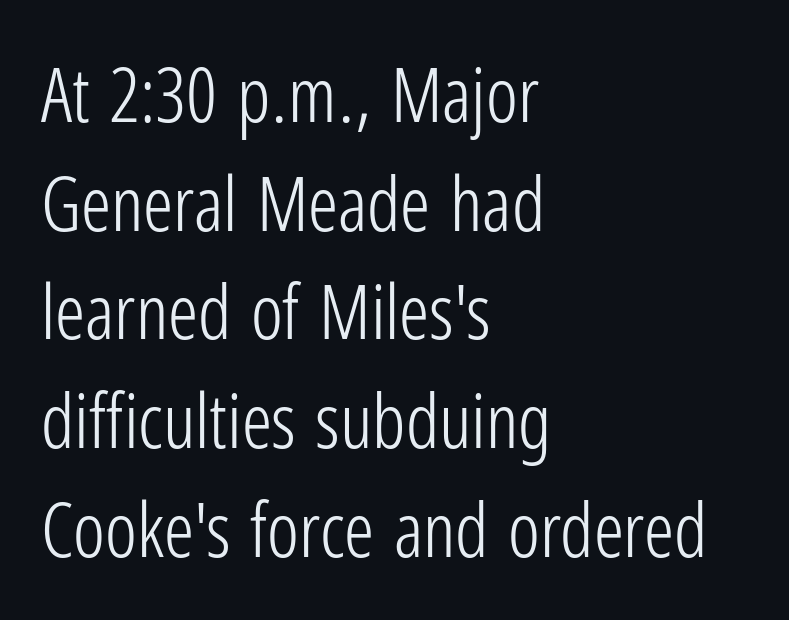
Q: Is the text bold? A: No.
Q: Is the text italic (slanted)? A: No, it is upright.
Q: Is the typeface a serif or a sans-serif typeface? A: Sans-serif.
Q: Is the text underlined? A: No.
Q: How is the paragraph aligned? A: Left-aligned.
Q: Is the spacing between letters normal or unusually wide? A: Normal.
Q: Is the spacing between lines tight, normal or loose? A: Normal.
Q: Width (condensed, normal, or wide)? A: Condensed.
Q: Stroke contrast? A: Low.
Q: x-height? A: Medium.
Q: Monospaced? A: No.
